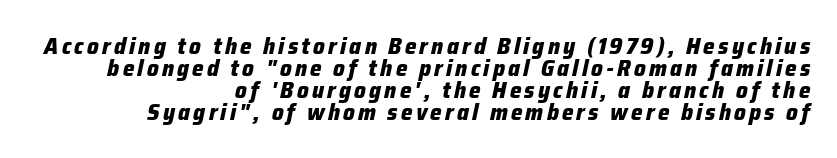
Q: Is the text bold? A: Yes.
Q: Is the text italic (slanted)? A: Yes, it leans right by about 12 degrees.
Q: Is the text underlined? A: No.
Q: How is the paragraph aligned? A: Right-aligned.
Q: Is the spacing between lines tight, normal or loose? A: Tight.
